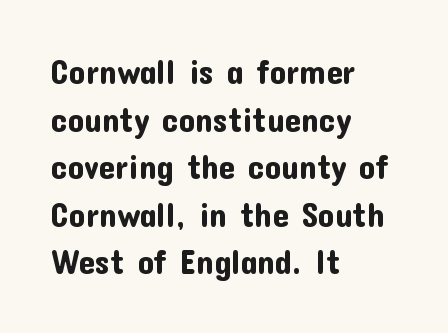
The image shows 33 px sans-serif type, upright; set left-aligned, normal line spacing (1.44x), normal letter spacing, not underlined; low stroke contrast and a medium x-height.
